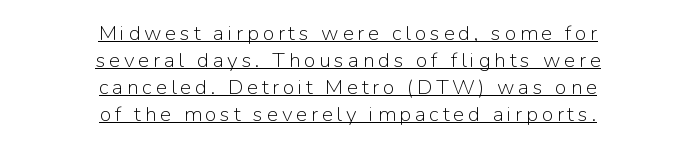
Students, observe: this is what conventionally led text looks like. Horizontal alignment here is central, giving a formal, balanced look. Has an underline been added? It has. The specimen reads as upright at a glance. Counters stay open thanks to moderate or lighter strokes.
